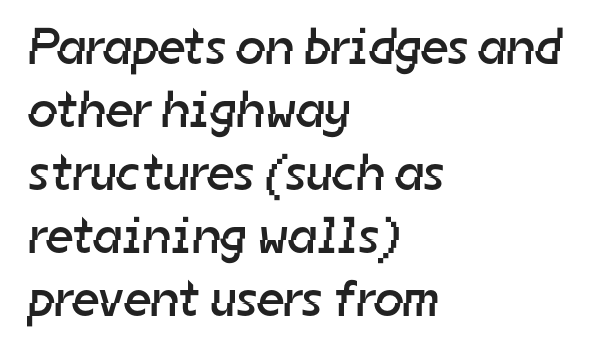
Q: Is the text bold? A: No.
Q: Is the typeface a serif or a sans-serif typeface? A: Sans-serif.
Q: Is the text underlined? A: No.
Q: How is the paragraph aligned? A: Left-aligned.
Q: Is the spacing between letters normal or unusually wide? A: Normal.
Q: Width (condensed, normal, or wide)? A: Normal.
Q: Stroke contrast? A: Low.
Q: x-height? A: Medium.
Q: Monospaced? A: No.
